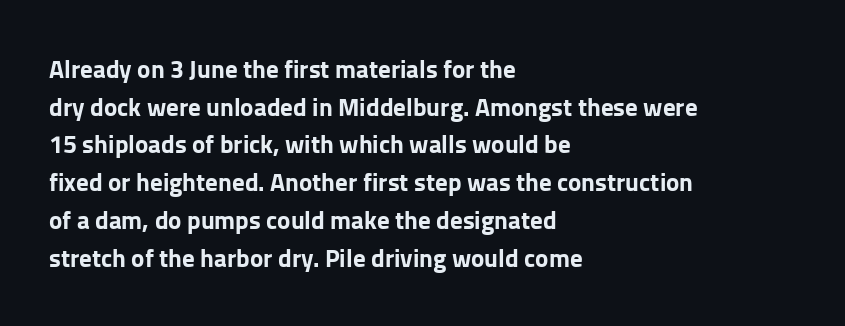
Q: Is the text bold? A: Yes.
Q: Is the text italic (slanted)? A: No, it is upright.
Q: Is the text underlined? A: No.
Q: How is the paragraph aligned? A: Left-aligned.
Q: Is the spacing between letters normal or unusually wide? A: Normal.
Q: Is the spacing between lines tight, normal or loose? A: Normal.
